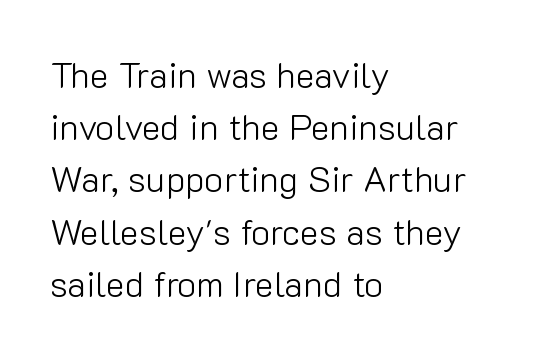
The image shows 36 px light sans-serif type, upright; set left-aligned, normal line spacing (1.45x), normal letter spacing, not underlined; low stroke contrast and a medium x-height.
